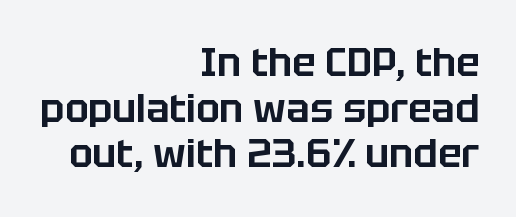
Q: Is the text italic (slanted)? A: No, it is upright.
Q: Is the typeface a serif or a sans-serif typeface? A: Sans-serif.
Q: Is the text underlined? A: No.
Q: How is the paragraph aligned? A: Right-aligned.
Q: Is the spacing between letters normal or unusually wide? A: Normal.
Q: Width (condensed, normal, or wide)? A: Normal.
Q: Stroke contrast? A: Low.
Q: x-height? A: Large.
Q: Monospaced? A: No.
